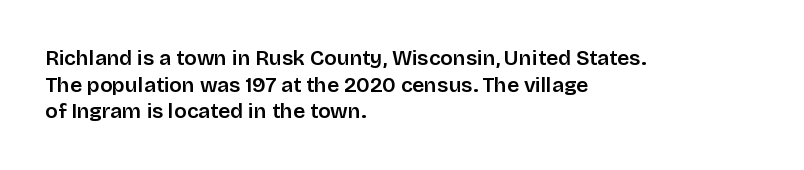
The image shows 21 px text type, upright; set left-aligned, normal line spacing (1.27x), normal letter spacing, not underlined.
